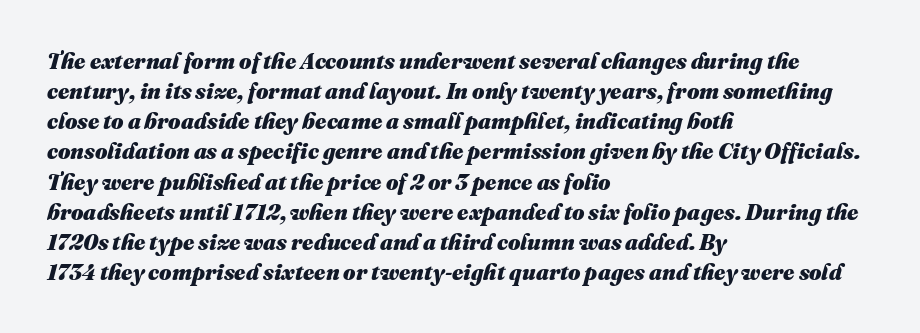
{"italic": "yes", "lean": "right", "slant_degrees": 16, "bold": "yes", "underline": "no", "align": "left", "line_spacing": "normal", "line_spacing_ratio": 1.37, "letter_spacing": "normal", "letter_spacing_em": 0.0, "glyph_px": 22}
